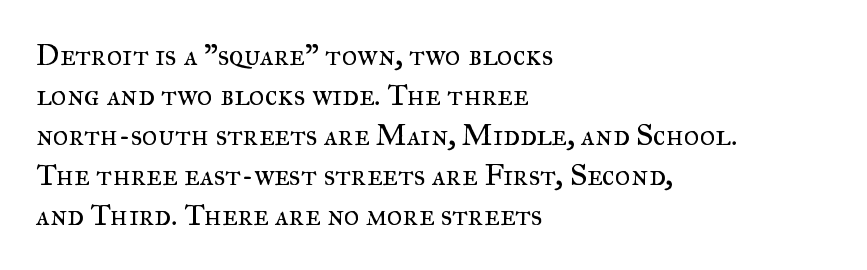
Stems and bowls with no extra thickness — not bold. This sample uses an upright cut, with every glyph sitting square on the baseline. This sample uses a serif face. The letters sit at their default tracking, neither squeezed nor spread. This sample is left-justified, so line endings fall wherever the words run out.
